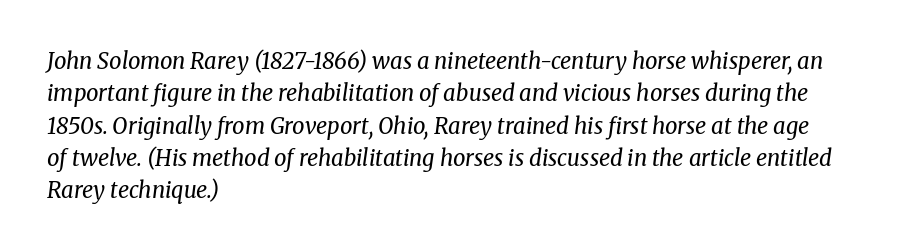
Q: Is the text bold? A: No.
Q: Is the text italic (slanted)? A: Yes, it leans right by about 8 degrees.
Q: Is the text underlined? A: No.
Q: How is the paragraph aligned? A: Left-aligned.
Q: Is the spacing between letters normal or unusually wide? A: Normal.
Q: Is the spacing between lines tight, normal or loose? A: Normal.
